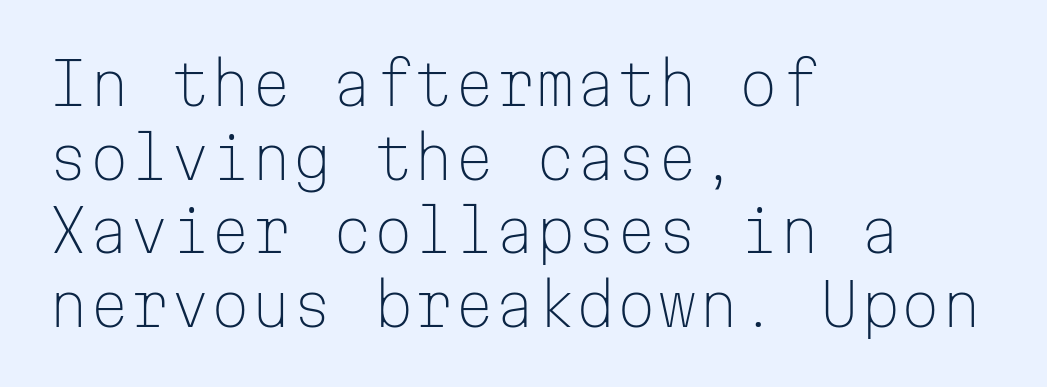
{"serif": "no", "italic": "no", "bold": "no", "weight": "light", "width": "normal", "stroke_contrast": "low", "x_height": "medium", "monospaced": "yes", "underline": "no", "align": "left", "line_spacing": "normal", "line_spacing_ratio": 1.27, "letter_spacing": "normal", "letter_spacing_em": 0.0, "glyph_px": 58}
